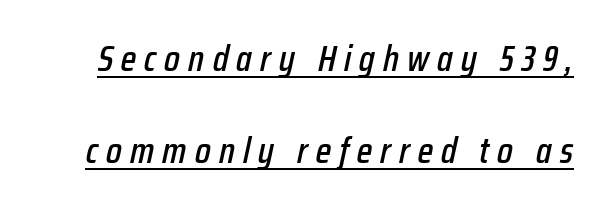
Q: Is the text italic (slanted)? A: Yes, it leans right by about 12 degrees.
Q: Is the text underlined? A: Yes.
Q: Is the spacing between letters normal or unusually wide? A: Unusually wide.
Q: Is the spacing between lines tight, normal or loose? A: Loose.
Q: Width (condensed, normal, or wide)? A: Condensed.
Q: Stroke contrast? A: Low.
Q: x-height? A: Medium.
Q: Monospaced? A: No.
